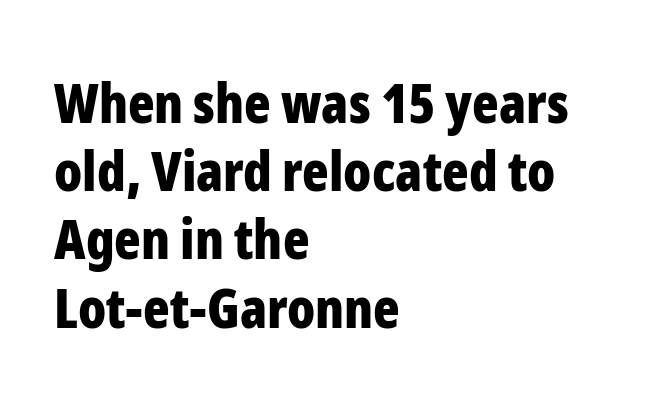
Spacing verdict: proportional, widths tailored to each character. Characters follow at the spacing the type designer built in. The type family on display is of the sans-serif kind. The characters look thick and weighty, a clear bold.
